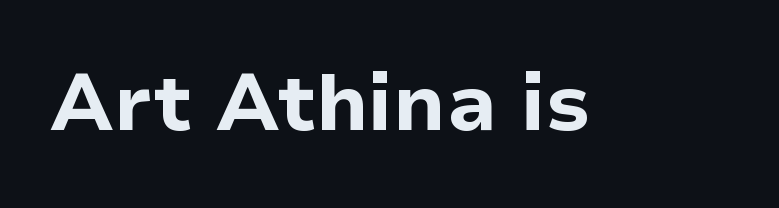
The type sits square on the baseline with zero lean. The letters advance in unequal steps, a hallmark of proportional type. A full-strength bold gives these letters their thick strokes. Serif or sans? Sans — the stroke terminals are bare. Look at the tracking — it's just the regular setting, nothing added. Each row of text sits above clean, open space.
